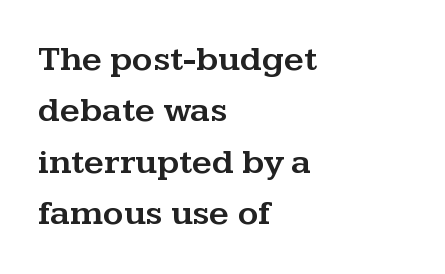
Here the designer chose a conventional face with non-uniform glyph widths. Tracking value appears to be zero — textbook default spacing. Beneath every word, the page is bare. Tall strokes in this sample are plumb rather than angled.
